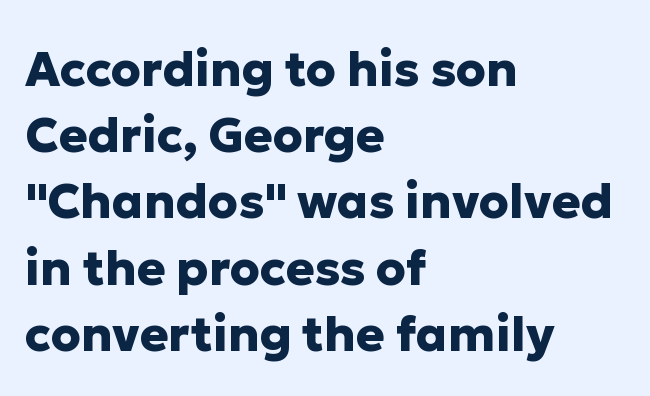
The image shows 48 px heavy sans-serif type, upright; set left-aligned, normal line spacing (1.38x), normal letter spacing, not underlined; low stroke contrast and a medium x-height.
